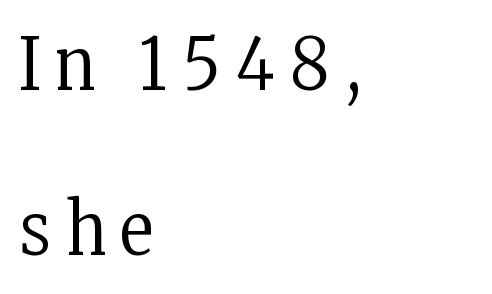
The image shows 72 px regular-weight, condensed serif type, upright; set left-aligned, loose line spacing (2.29x), unusually wide letter spacing (+0.21 em), not underlined; low stroke contrast and a medium x-height.
